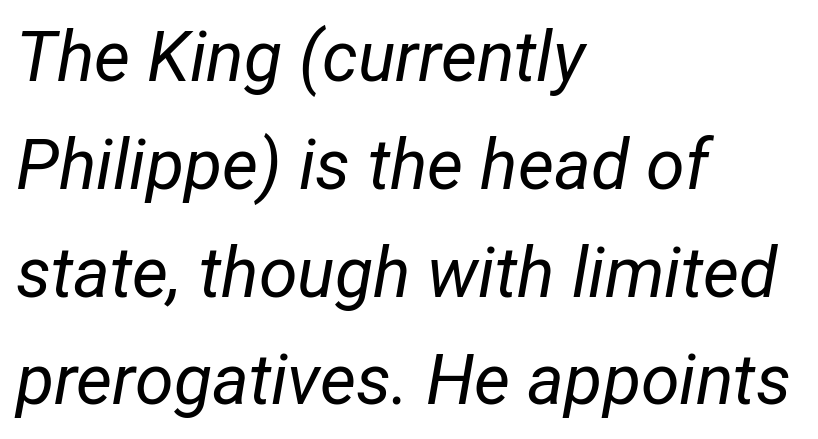
{"italic": "yes", "lean": "right", "slant_degrees": 12, "bold": "no", "weight": "regular", "width": "condensed", "stroke_contrast": "low", "x_height": "medium", "monospaced": "no", "underline": "no", "align": "left", "line_spacing": "normal", "line_spacing_ratio": 1.54, "letter_spacing": "normal", "letter_spacing_em": 0.0, "glyph_px": 70}
